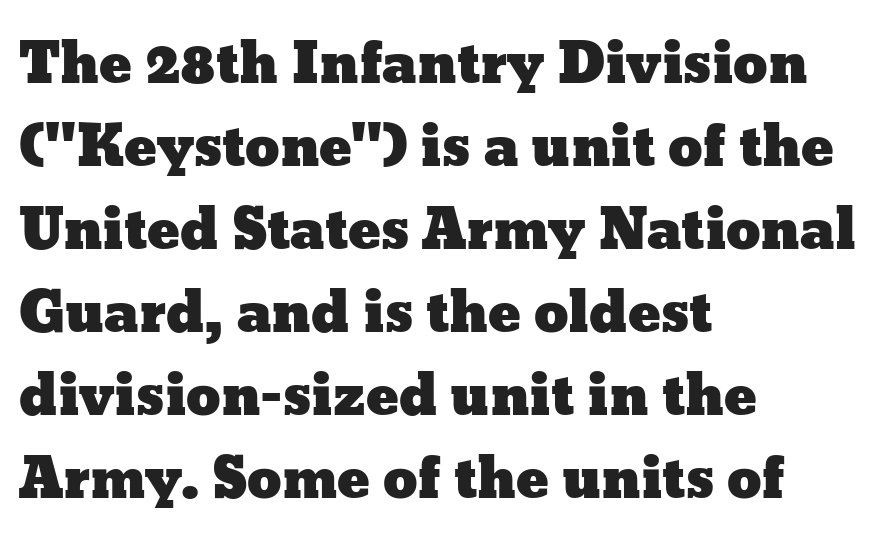
{"italic": "no", "width": "wide", "stroke_contrast": "low", "x_height": "medium", "monospaced": "no", "underline": "no", "align": "left", "line_spacing": "normal", "line_spacing_ratio": 1.51, "letter_spacing": "normal", "letter_spacing_em": 0.0, "glyph_px": 55}
